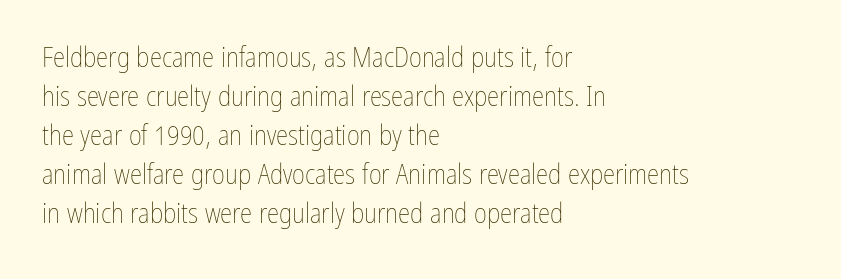
Q: Is the text bold? A: No.
Q: Is the text italic (slanted)? A: No, it is upright.
Q: Is the text underlined? A: No.
Q: How is the paragraph aligned? A: Left-aligned.
Q: Is the spacing between letters normal or unusually wide? A: Normal.
Q: Is the spacing between lines tight, normal or loose? A: Normal.
Q: Width (condensed, normal, or wide)? A: Condensed.
Q: Stroke contrast? A: Low.
Q: x-height? A: Medium.
Q: Monospaced? A: No.
